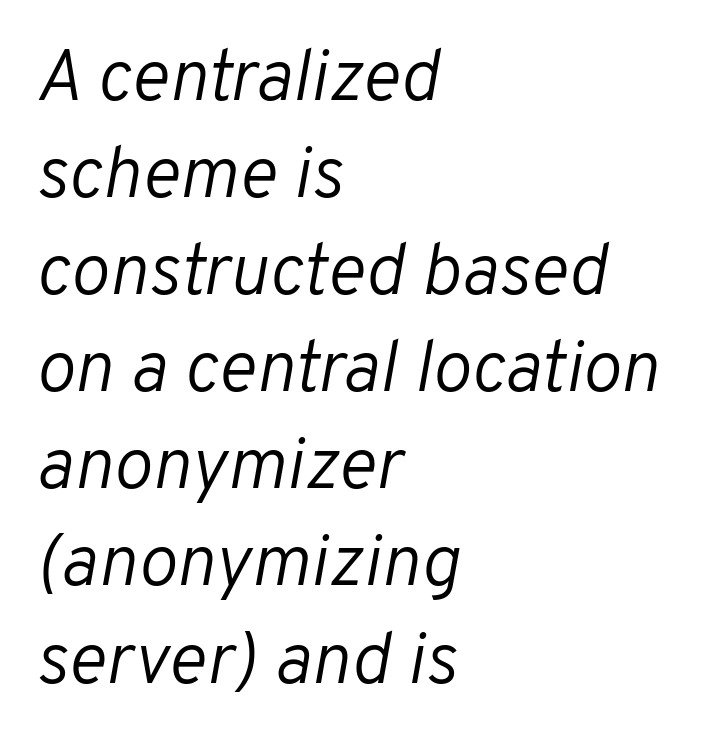
{"italic": "yes", "lean": "right", "slant_degrees": 10, "bold": "no", "weight": "light", "width": "normal", "stroke_contrast": "low", "x_height": "medium", "monospaced": "no", "underline": "no", "align": "left", "line_spacing": "normal", "line_spacing_ratio": 1.33, "letter_spacing": "normal", "letter_spacing_em": 0.0, "glyph_px": 73}
